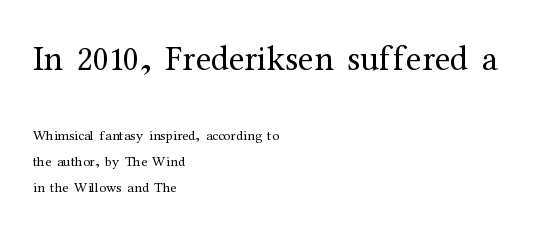
Teacher's note: observe the even left margin — that is flush-left alignment. The rendering keeps characters at their native spacing. Vertical stems look standard width or narrower in stroke. In this sample the first text group is rendered at the bigger scale.
